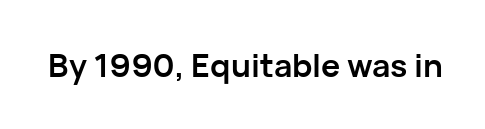
The image shows 32 px semibold sans-serif type, upright; set normal letter spacing, not underlined; low stroke contrast and a medium x-height.
